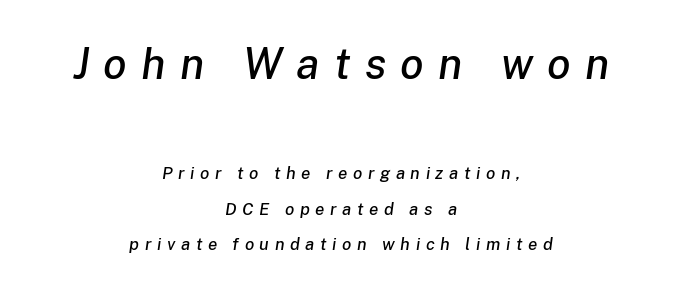
{"italic": "yes", "lean": "right", "slant_degrees": 8, "width": "normal", "stroke_contrast": "low", "x_height": "medium", "monospaced": "no", "underline": "no", "align": "center", "line_spacing": "loose", "line_spacing_ratio": 2.09, "letter_spacing": "wide", "letter_spacing_em": 0.33, "larger_block": "first", "size_ratio": 2.53, "glyph_px": 43}
